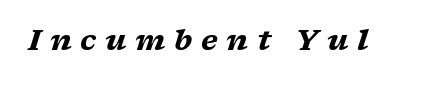
Q: Is the text bold? A: Yes.
Q: Is the text italic (slanted)? A: Yes, it leans right by about 17 degrees.
Q: Is the typeface a serif or a sans-serif typeface? A: Serif.
Q: Is the text underlined? A: No.
Q: Is the spacing between letters normal or unusually wide? A: Unusually wide.
Q: Width (condensed, normal, or wide)? A: Wide.
Q: Stroke contrast? A: Low.
Q: x-height? A: Medium.
Q: Monospaced? A: No.
